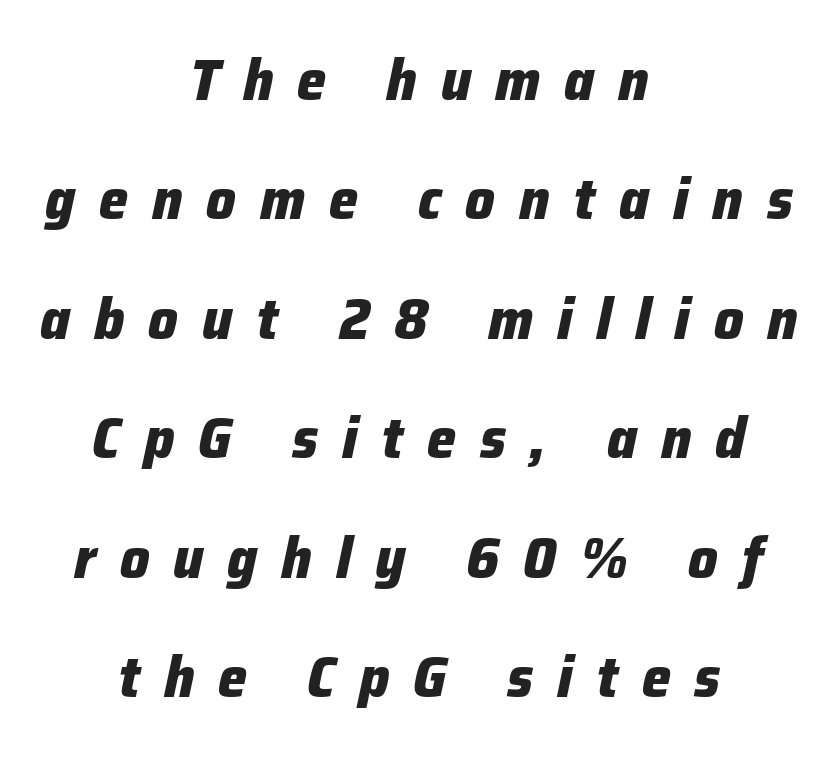
{"italic": "yes", "lean": "right", "slant_degrees": 12, "bold": "yes", "weight": "heavy", "width": "normal", "stroke_contrast": "low", "x_height": "medium", "monospaced": "no", "underline": "no", "align": "center", "line_spacing": "loose", "line_spacing_ratio": 2.06, "letter_spacing": "wide", "letter_spacing_em": 0.41, "glyph_px": 58}
